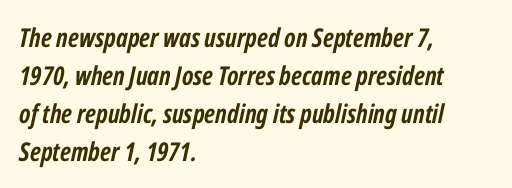
The image shows 26 px bold type, italic (leaning right); set left-aligned, normal line spacing (1.46x), normal letter spacing, not underlined.
